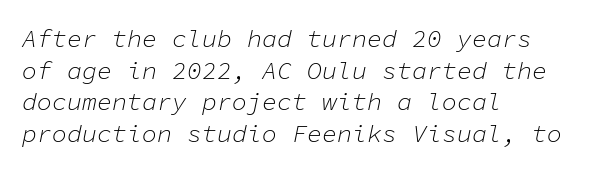
The image shows 25 px text type, italic (leaning right); set left-aligned, normal line spacing (1.27x), normal letter spacing, not underlined.
